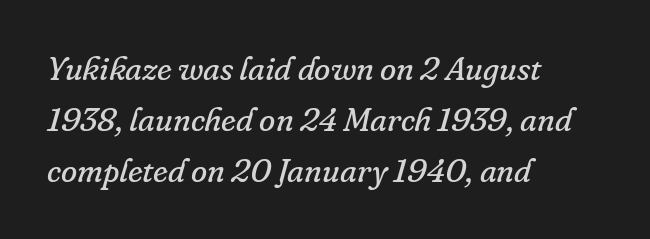
Q: Is the text bold? A: No.
Q: Is the text italic (slanted)? A: Yes, it leans right by about 16 degrees.
Q: Is the typeface a serif or a sans-serif typeface? A: Serif.
Q: Is the text underlined? A: No.
Q: How is the paragraph aligned? A: Left-aligned.
Q: Is the spacing between letters normal or unusually wide? A: Normal.
Q: Is the spacing between lines tight, normal or loose? A: Normal.
Q: Width (condensed, normal, or wide)? A: Normal.
Q: Stroke contrast? A: Low.
Q: x-height? A: Small.
Q: Monospaced? A: No.
